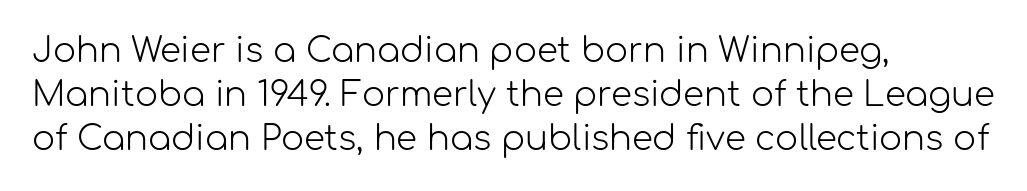
{"serif": "no", "italic": "no", "bold": "no", "weight": "light", "width": "normal", "stroke_contrast": "low", "x_height": "medium", "monospaced": "no", "underline": "no", "align": "left", "line_spacing": "normal", "line_spacing_ratio": 1.3, "letter_spacing": "normal", "letter_spacing_em": 0.0, "glyph_px": 34}
